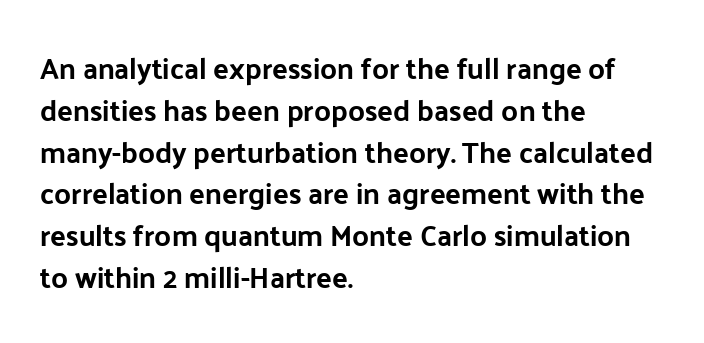
{"serif": "no", "italic": "no", "width": "normal", "stroke_contrast": "low", "x_height": "medium", "monospaced": "no", "underline": "no", "align": "left", "line_spacing": "normal", "line_spacing_ratio": 1.44, "letter_spacing": "normal", "letter_spacing_em": 0.0, "glyph_px": 29}
